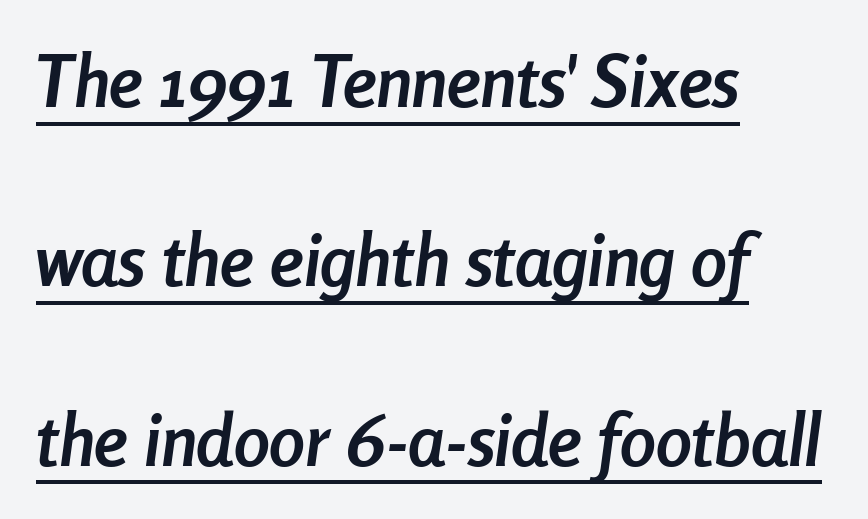
Strokes here are thick enough to call this a true bold. A classic flush-left, rag-right setting is used for this passage. A typesetter would mark this as italic. Regarding leading, the lines here are spaced well apart.
